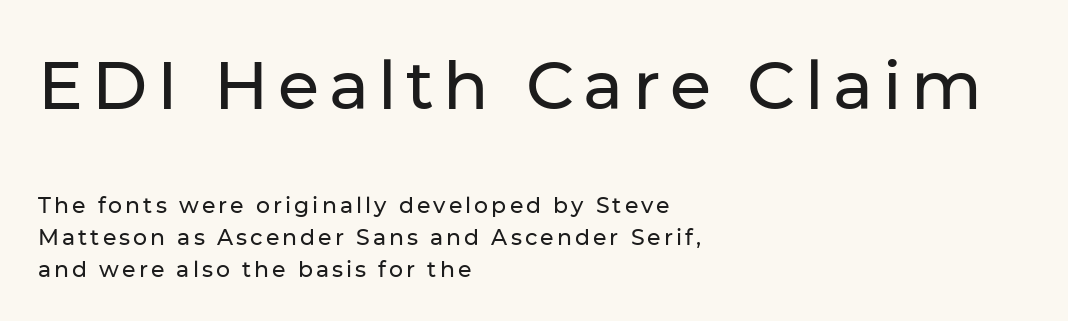
The image shows 67 px sans-serif type, upright; set left-aligned, normal line spacing (1.45x), not underlined; the first (top) block is 3.05x larger; low stroke contrast and a medium x-height.
